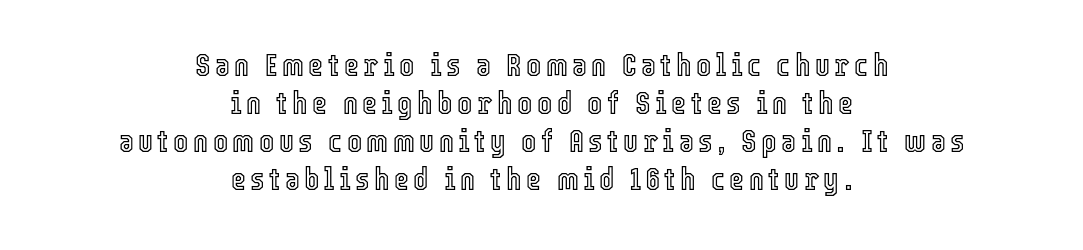
The image shows 32 px condensed type, upright; set centered, line spacing 1.19x, not underlined; a medium x-height.
